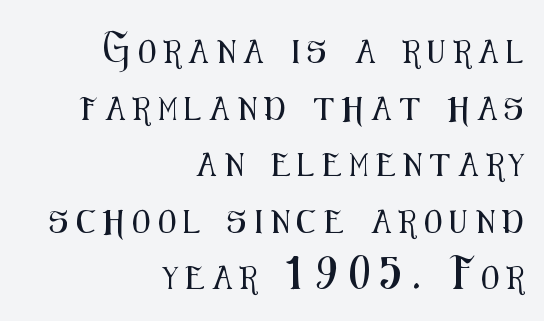
The image shows 23 px text type, upright; set right-aligned, loose line spacing (2.46x), unusually wide letter spacing (+0.37 em), not underlined.
